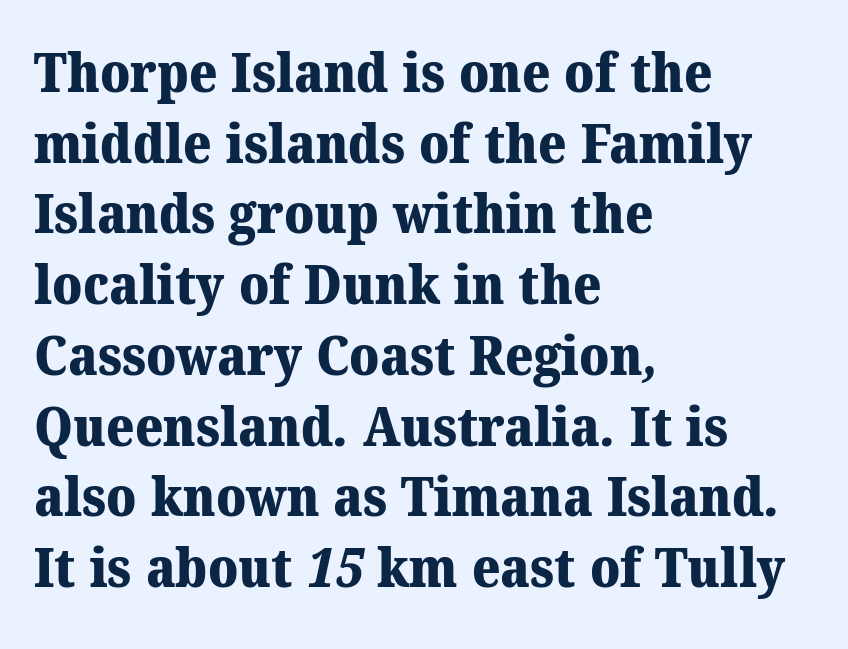
The image shows 54 px heavy serif type; set left-aligned, normal line spacing (1.31x), normal letter spacing, not underlined; medium stroke contrast and a medium x-height.
